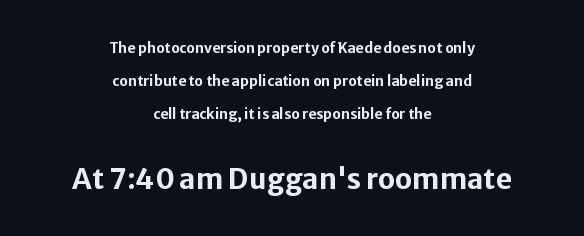
Observe the ordinary spacing: letters are neighbours, not strangers. The designer dialed line spacing up above the default. The rendering positions every line midway between the sides. The designer went with a sans here, leaving each stem footless. Style check: upright. The words here are not underlined.
